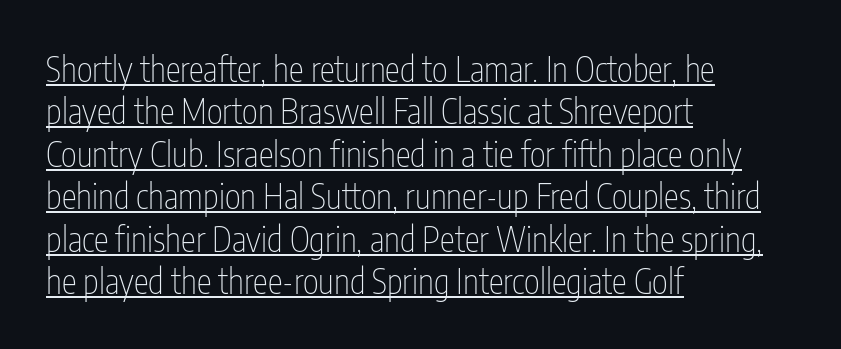
{"serif": "no", "italic": "no", "bold": "no", "weight": "thin", "width": "condensed", "stroke_contrast": "low", "x_height": "medium", "monospaced": "no", "underline": "yes", "align": "left", "line_spacing": "normal", "line_spacing_ratio": 1.25, "letter_spacing": "normal", "letter_spacing_em": 0.0, "glyph_px": 34}
